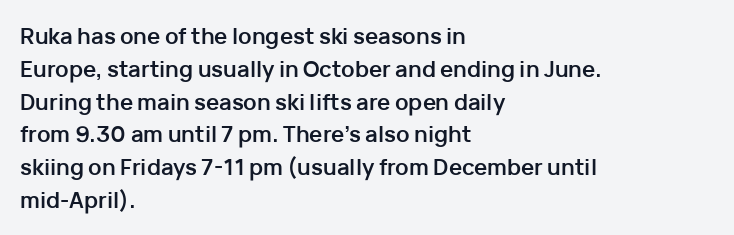
Q: Is the text bold? A: Yes.
Q: Is the text italic (slanted)? A: No, it is upright.
Q: Is the text underlined? A: No.
Q: How is the paragraph aligned? A: Left-aligned.
Q: Is the spacing between letters normal or unusually wide? A: Normal.
Q: Is the spacing between lines tight, normal or loose? A: Normal.
